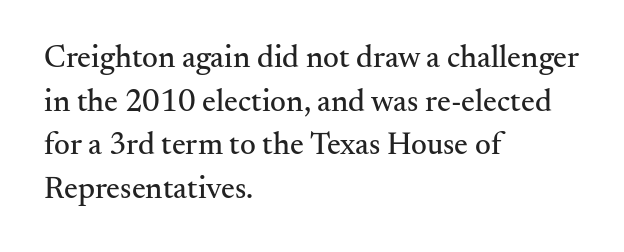
One-word summary of the alignment: left. Words appear dense and cohesive because spacing is normal. To sum up the face: it has serifs. Whoever set this chose a conventional vertical rhythm. Underlining? Definitely not there.
